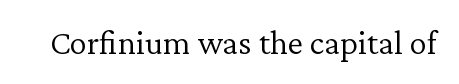
Q: Is the text bold? A: No.
Q: Is the text italic (slanted)? A: No, it is upright.
Q: Is the typeface a serif or a sans-serif typeface? A: Serif.
Q: Is the text underlined? A: No.
Q: Is the spacing between letters normal or unusually wide? A: Normal.
Q: Width (condensed, normal, or wide)? A: Normal.
Q: Stroke contrast? A: Low.
Q: x-height? A: Medium.
Q: Monospaced? A: No.
